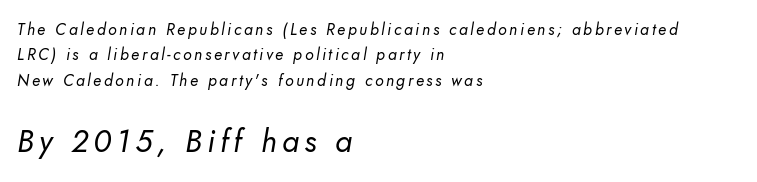
The image shows 31 px regular-weight sans-serif type; set left-aligned, normal line spacing (1.59x), not underlined; the second (bottom) block is 1.94x larger; low stroke contrast and a small x-height.
